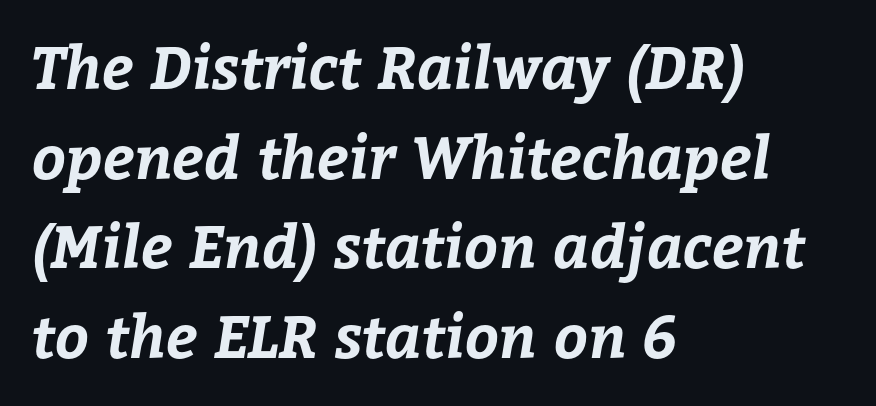
Q: Is the text bold? A: Yes.
Q: Is the text underlined? A: No.
Q: How is the paragraph aligned? A: Left-aligned.
Q: Is the spacing between letters normal or unusually wide? A: Normal.
Q: Is the spacing between lines tight, normal or loose? A: Normal.
Q: Width (condensed, normal, or wide)? A: Normal.
Q: Stroke contrast? A: Low.
Q: x-height? A: Medium.
Q: Monospaced? A: No.
